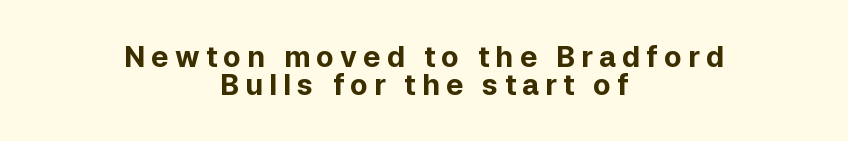
Q: Is the text bold? A: Yes.
Q: Is the text italic (slanted)? A: No, it is upright.
Q: Is the typeface a serif or a sans-serif typeface? A: Sans-serif.
Q: Is the text underlined? A: No.
Q: How is the paragraph aligned? A: Centered.
Q: Is the spacing between letters normal or unusually wide? A: Unusually wide.
Q: Is the spacing between lines tight, normal or loose? A: Tight.
Q: Width (condensed, normal, or wide)? A: Normal.
Q: Stroke contrast? A: Low.
Q: x-height? A: Medium.
Q: Monospaced? A: No.
